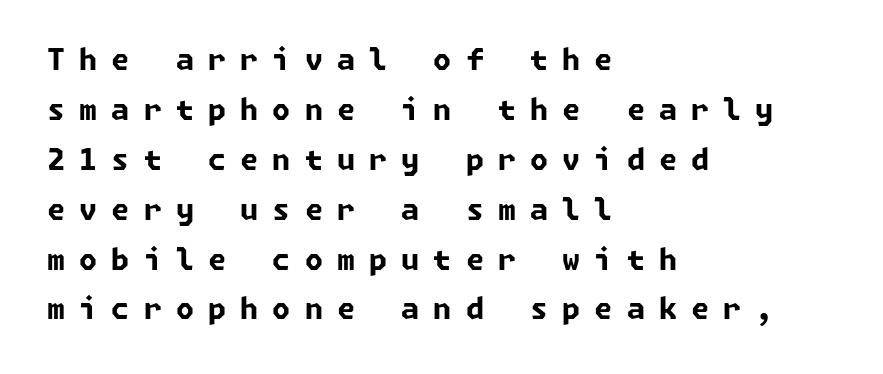
The image shows 29 px bold sans-serif type; set left-aligned, line spacing 1.72x, unusually wide letter spacing (+0.49 em), not underlined; low stroke contrast and a medium x-height.
